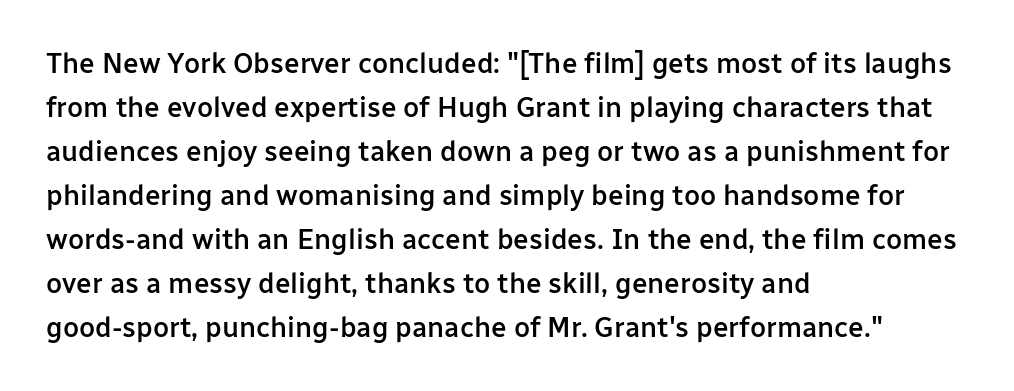
The rendering uses a semibold face; strokes are thickened but not to full bold. Each word holds together tightly as a unit, with standard inter-letter gaps. One glance says typical: line gaps are just what's usual. Casual observation: everything's shoved over to the left.
